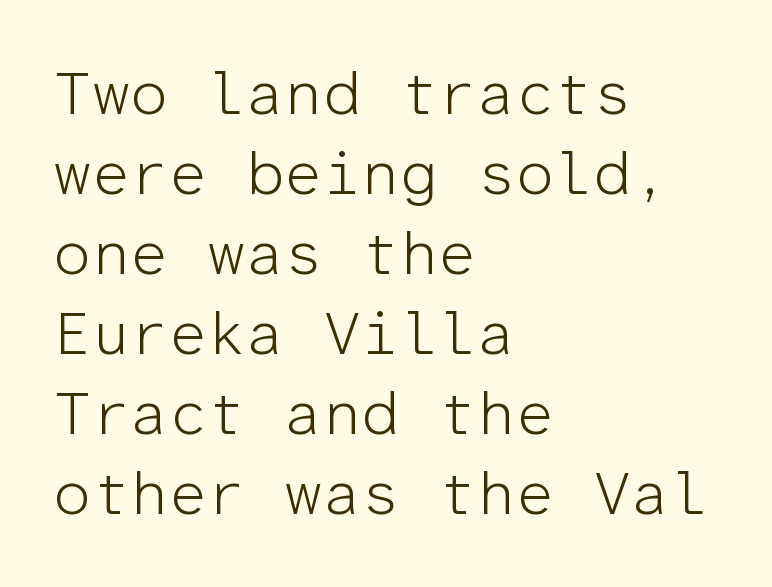
Q: Is the text bold? A: No.
Q: Is the text italic (slanted)? A: No, it is upright.
Q: Is the typeface a serif or a sans-serif typeface? A: Sans-serif.
Q: Is the text underlined? A: No.
Q: How is the paragraph aligned? A: Left-aligned.
Q: Is the spacing between letters normal or unusually wide? A: Normal.
Q: Is the spacing between lines tight, normal or loose? A: Normal.
Q: Width (condensed, normal, or wide)? A: Normal.
Q: Stroke contrast? A: Low.
Q: x-height? A: Medium.
Q: Monospaced? A: Yes.
